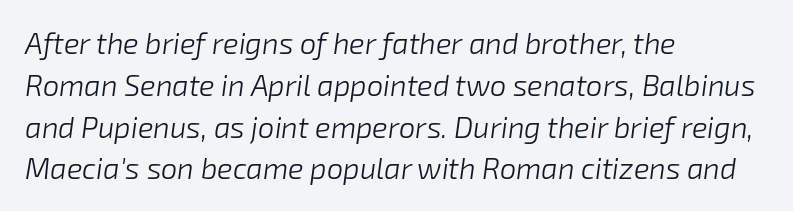
Q: Is the text bold? A: No.
Q: Is the text italic (slanted)? A: Yes, it leans right by about 8 degrees.
Q: Is the text underlined? A: No.
Q: How is the paragraph aligned? A: Left-aligned.
Q: Is the spacing between letters normal or unusually wide? A: Normal.
Q: Is the spacing between lines tight, normal or loose? A: Normal.
Q: Width (condensed, normal, or wide)? A: Normal.
Q: Stroke contrast? A: Low.
Q: x-height? A: Medium.
Q: Monospaced? A: No.
